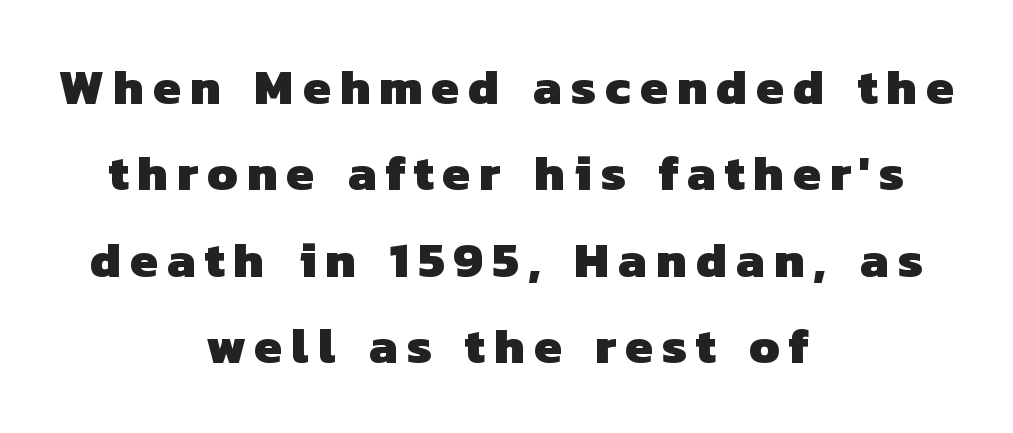
Serifs: no, the terminals of the letterforms are clean. Do the characters align in a grid? No, the font is proportional. Lines of text with bare space underneath. Typesetter's note: full bold, strokes at maximum text heaviness.
